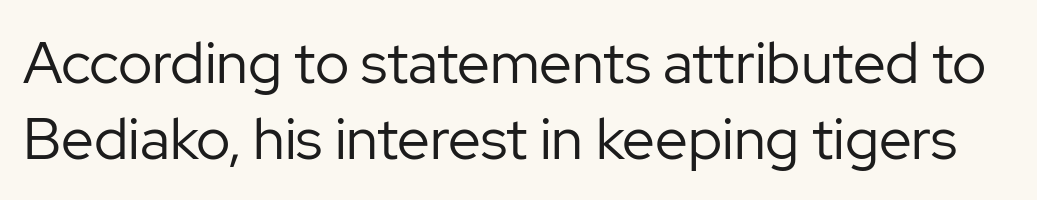
The image shows 58 px regular-weight sans-serif type, upright; set normal line spacing (1.31x), normal letter spacing, not underlined; low stroke contrast and a medium x-height.
